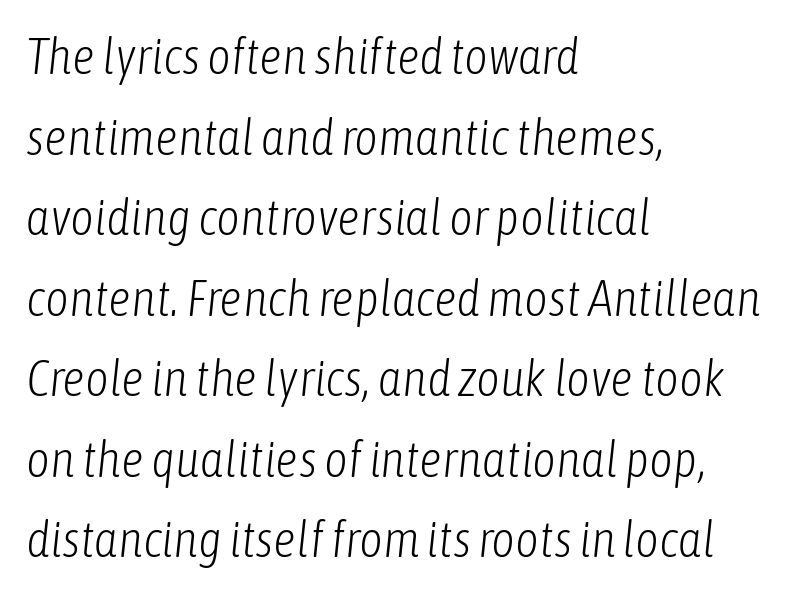
The image shows 51 px light, condensed type, italic (leaning right); set left-aligned, normal line spacing (1.58x), normal letter spacing, not underlined; low stroke contrast and a medium x-height.
